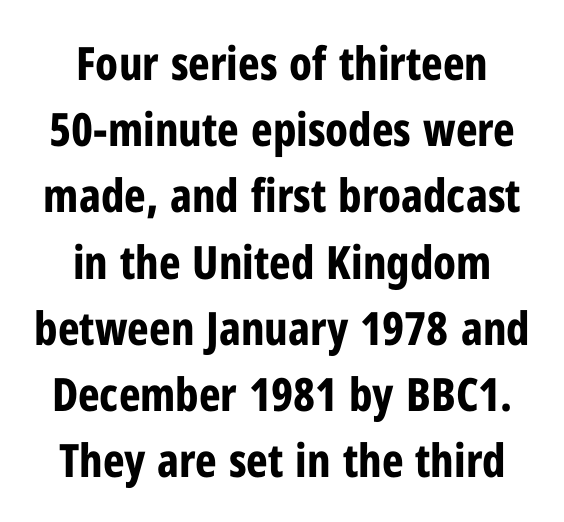
{"serif": "no", "italic": "no", "bold": "yes", "weight": "bold", "width": "condensed", "stroke_contrast": "low", "x_height": "medium", "monospaced": "no", "underline": "no", "align": "center", "line_spacing": "normal", "line_spacing_ratio": 1.44, "letter_spacing": "normal", "letter_spacing_em": 0.0, "glyph_px": 46}
